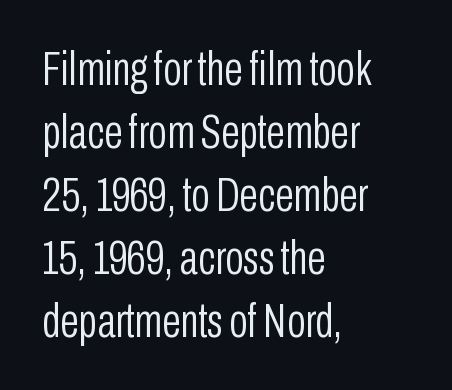
Q: Is the text bold? A: No.
Q: Is the text italic (slanted)? A: No, it is upright.
Q: Is the typeface a serif or a sans-serif typeface? A: Sans-serif.
Q: Is the text underlined? A: No.
Q: How is the paragraph aligned? A: Left-aligned.
Q: Is the spacing between letters normal or unusually wide? A: Normal.
Q: Is the spacing between lines tight, normal or loose? A: Normal.
Q: Width (condensed, normal, or wide)? A: Condensed.
Q: Stroke contrast? A: Low.
Q: x-height? A: Medium.
Q: Monospaced? A: No.
